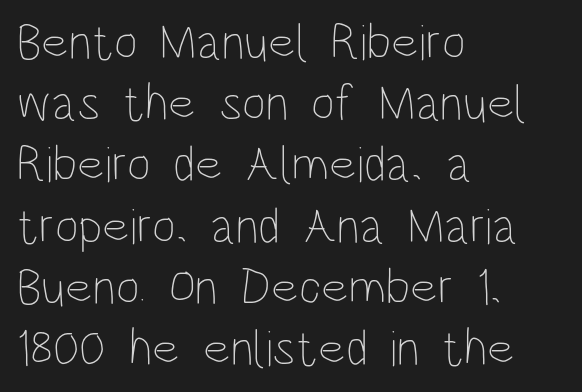
Q: Is the text bold? A: No.
Q: Is the text italic (slanted)? A: No, it is upright.
Q: Is the text underlined? A: No.
Q: How is the paragraph aligned? A: Left-aligned.
Q: Is the spacing between letters normal or unusually wide? A: Normal.
Q: Width (condensed, normal, or wide)? A: Condensed.
Q: Stroke contrast? A: Low.
Q: x-height? A: Large.
Q: Monospaced? A: No.
